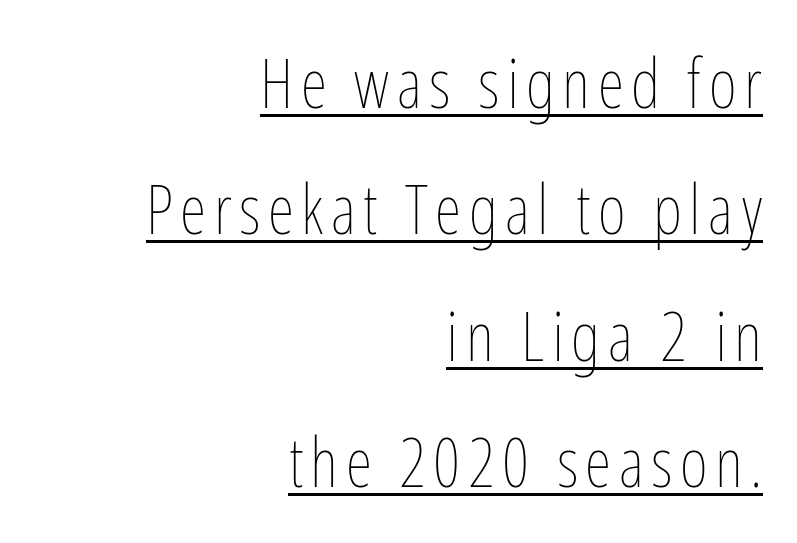
The image shows 68 px thin, condensed type, upright; set right-aligned, line spacing 1.86x, underlined; low stroke contrast and a medium x-height.
